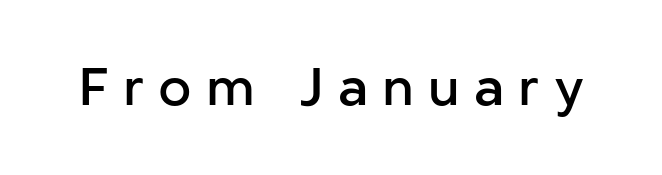
Q: Is the text bold? A: Semi-bold.
Q: Is the text italic (slanted)? A: No, it is upright.
Q: Is the typeface a serif or a sans-serif typeface? A: Sans-serif.
Q: Is the text underlined? A: No.
Q: Is the spacing between letters normal or unusually wide? A: Unusually wide.
Q: Width (condensed, normal, or wide)? A: Normal.
Q: Stroke contrast? A: Low.
Q: x-height? A: Medium.
Q: Monospaced? A: No.
